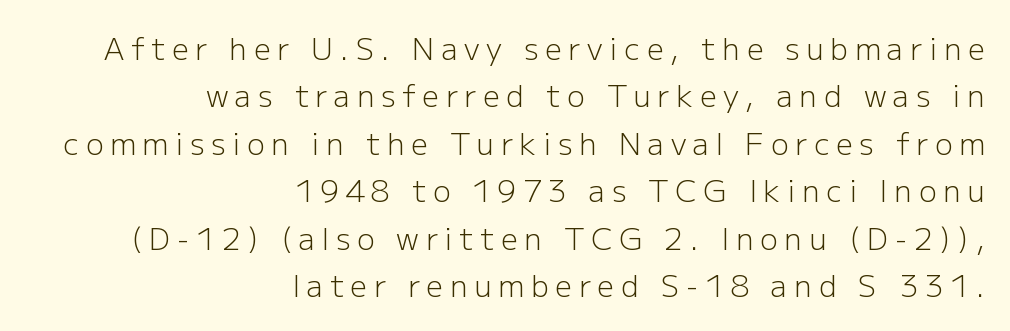
Q: Is the text bold? A: No.
Q: Is the text italic (slanted)? A: No, it is upright.
Q: Is the typeface a serif or a sans-serif typeface? A: Sans-serif.
Q: Is the text underlined? A: No.
Q: How is the paragraph aligned? A: Right-aligned.
Q: Is the spacing between letters normal or unusually wide? A: Unusually wide.
Q: Is the spacing between lines tight, normal or loose? A: Normal.
Q: Width (condensed, normal, or wide)? A: Normal.
Q: Stroke contrast? A: Low.
Q: x-height? A: Medium.
Q: Monospaced? A: No.
